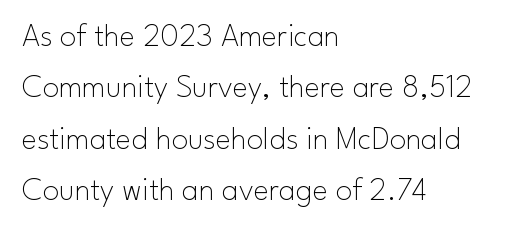
{"serif": "no", "italic": "no", "bold": "no", "weight": "thin", "width": "normal", "stroke_contrast": "low", "x_height": "small", "monospaced": "no", "underline": "no", "align": "left", "line_spacing": "normal", "line_spacing_ratio": 1.56, "letter_spacing": "normal", "letter_spacing_em": 0.0, "glyph_px": 33}
